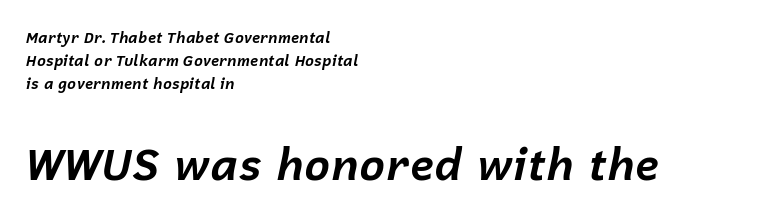
The image shows 44 px bold type, italic (leaning right); set left-aligned, normal line spacing (1.53x), normal letter spacing, not underlined; the second (bottom) block is 2.93x larger; low stroke contrast and a medium x-height.
